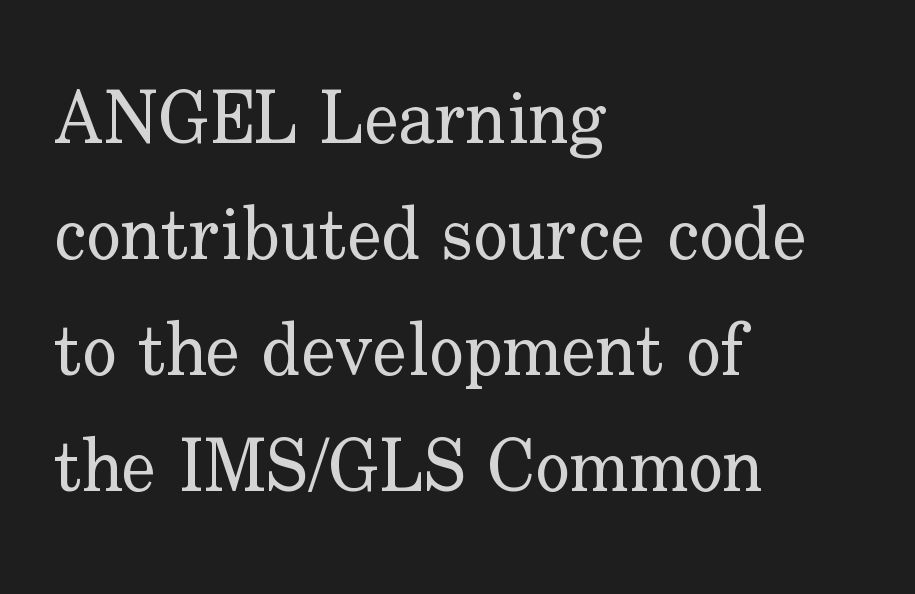
Ink coverage per letter is moderate at most. Each letter's strokes conclude with small projecting serifs. Quick note: not italic, upright. There is no visible air inserted between adjacent glyphs.
